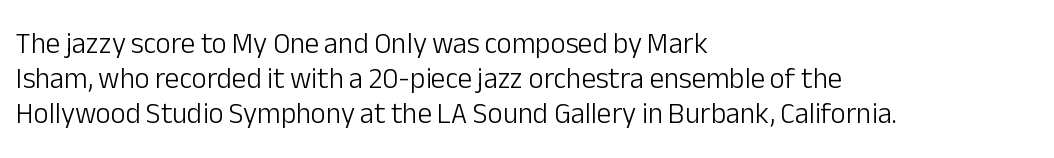
Q: Is the text bold? A: No.
Q: Is the text italic (slanted)? A: No, it is upright.
Q: Is the typeface a serif or a sans-serif typeface? A: Sans-serif.
Q: Is the text underlined? A: No.
Q: How is the paragraph aligned? A: Left-aligned.
Q: Is the spacing between letters normal or unusually wide? A: Normal.
Q: Width (condensed, normal, or wide)? A: Normal.
Q: Stroke contrast? A: Low.
Q: x-height? A: Medium.
Q: Monospaced? A: No.
